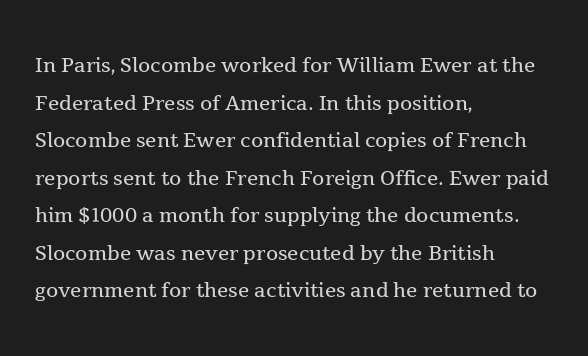
Q: Is the text bold? A: No.
Q: Is the text italic (slanted)? A: No, it is upright.
Q: Is the typeface a serif or a sans-serif typeface? A: Serif.
Q: Is the text underlined? A: No.
Q: How is the paragraph aligned? A: Left-aligned.
Q: Is the spacing between letters normal or unusually wide? A: Normal.
Q: Is the spacing between lines tight, normal or loose? A: Normal.
Q: Width (condensed, normal, or wide)? A: Normal.
Q: x-height? A: Medium.
Q: Monospaced? A: No.
